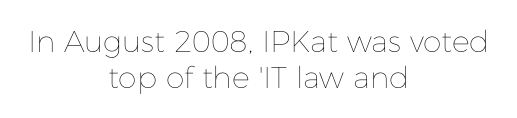
Centered paragraph, ragged on both sides. How are the letters spaced? Ordinarily, with no added tracking. Anything drawn beneath the words? Only blank space. This reads as an unemphasized weight, regular at the heaviest. The axis of the letterforms is exactly vertical.
